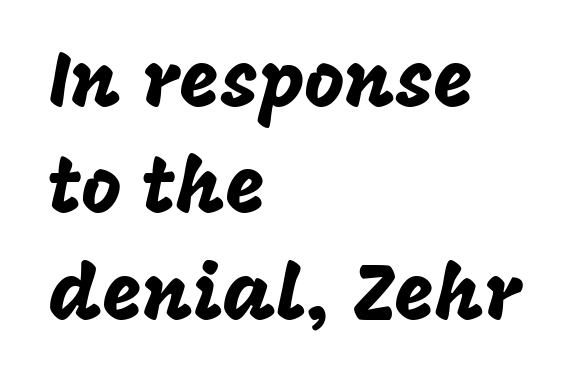
Q: Is the text italic (slanted)? A: Yes.
Q: Is the typeface a serif or a sans-serif typeface? A: Sans-serif.
Q: Is the text underlined? A: No.
Q: How is the paragraph aligned? A: Left-aligned.
Q: Is the spacing between letters normal or unusually wide? A: Normal.
Q: Is the spacing between lines tight, normal or loose? A: Normal.
Q: Width (condensed, normal, or wide)? A: Normal.
Q: Stroke contrast? A: Low.
Q: x-height? A: Large.
Q: Monospaced? A: No.
